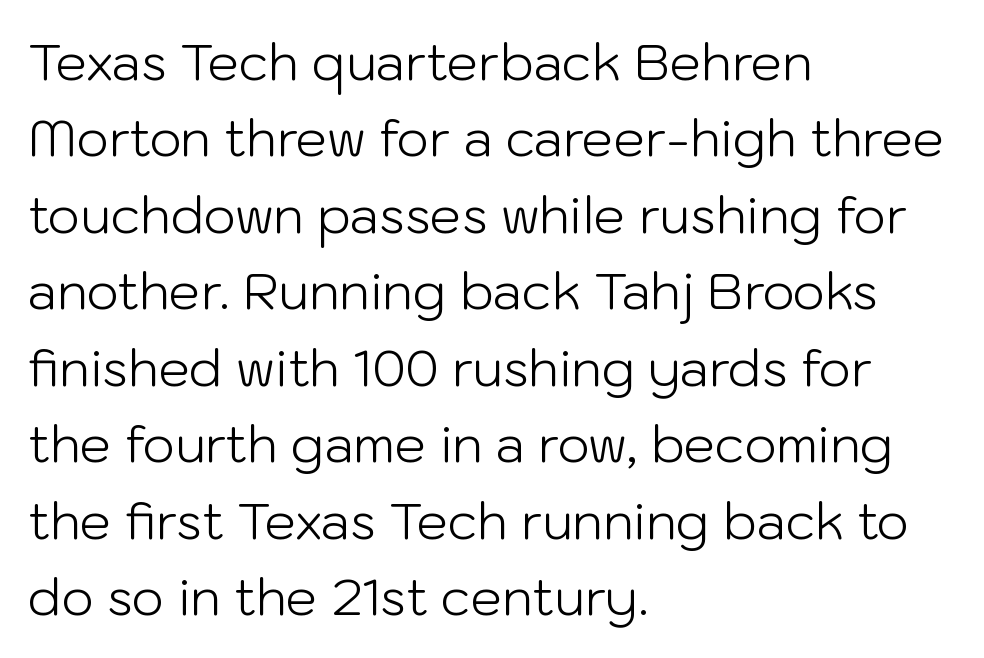
Regarding leading, the lines here are spaced in the standard way. Clear beneath every line of the passage. Unlike a traditional serif, this face leaves its strokes unadorned. These lines are set flush left with a ragged right edge. The rendering uses natural spacing where letterforms have individual widths.
